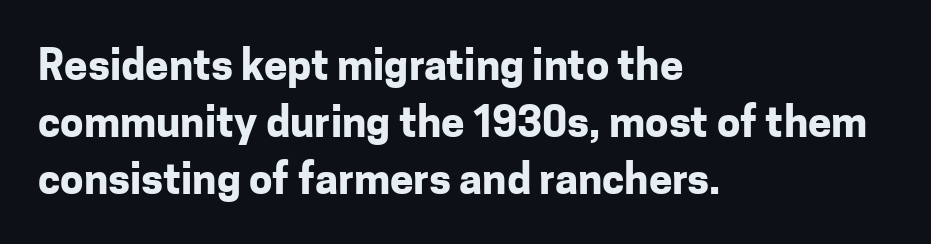
The image shows 42 px bold sans-serif type, upright; set left-aligned, normal line spacing (1.36x), normal letter spacing, not underlined; low stroke contrast and a medium x-height.
